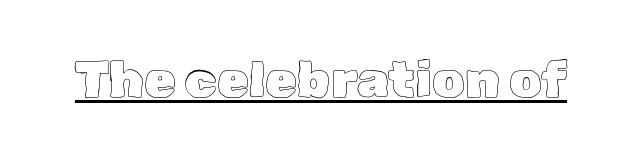
Q: Is the text italic (slanted)? A: No, it is upright.
Q: Is the text underlined? A: Yes.
Q: Is the spacing between letters normal or unusually wide? A: Normal.
Q: Width (condensed, normal, or wide)? A: Normal.
Q: x-height? A: Medium.
Q: Monospaced? A: No.
